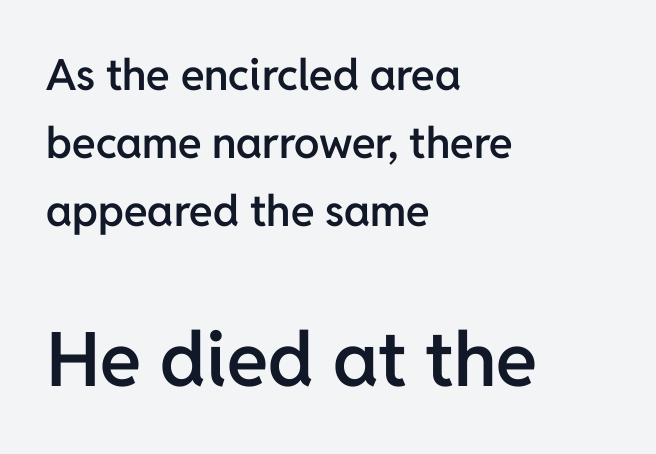
Q: Is the text bold? A: Semi-bold.
Q: Is the text italic (slanted)? A: No, it is upright.
Q: Is the typeface a serif or a sans-serif typeface? A: Sans-serif.
Q: Is the text underlined? A: No.
Q: How is the paragraph aligned? A: Left-aligned.
Q: Is the spacing between letters normal or unusually wide? A: Normal.
Q: Is the spacing between lines tight, normal or loose? A: Normal.
Q: Which block of text is set in a larger size, the first (top) or the second (bottom)? A: The second (bottom) one.
Q: Width (condensed, normal, or wide)? A: Normal.
Q: Stroke contrast? A: Low.
Q: x-height? A: Medium.
Q: Monospaced? A: No.
